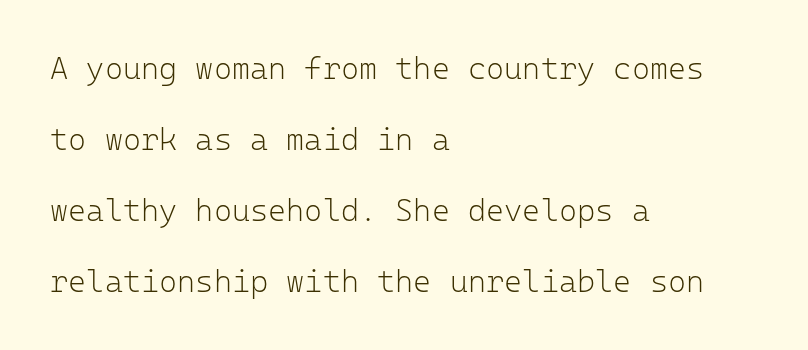
The text block is weighted toward the left margin, trailing off unevenly rightward. No extra ink here — the face is not bold. Serif or sans? Sans — the stroke terminals are bare. Rule under the text: the space is simply empty. Compared with typical body copy, the letter spacing here is the same. In terms of leading, this rendering errs on the spacious side.
